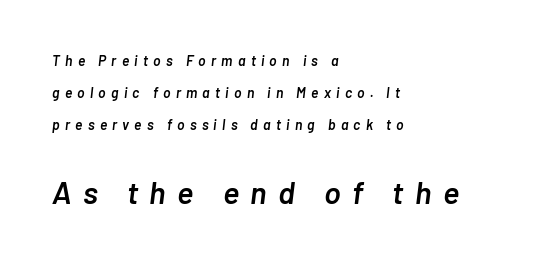
What stands out about the letter spacing? Its width — letters are far apart. These lines were composed using italics. The rendering uses natural spacing where letterforms have individual widths. How heavy is the stroke? Medium-heavy — a semibold, shy of bold. The paragraph has a hard left edge and a soft right edge. Whoever set this made the second block the dominant, larger element.
